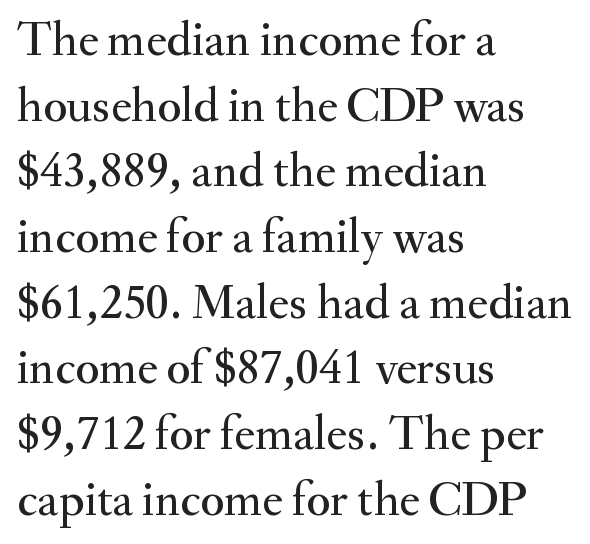
The specimen reads as upright at a glance. The paragraph has a hard left edge and a soft right edge. Regarding serifs, this sample has them. Here the designer chose a conventional face with non-uniform glyph widths.
